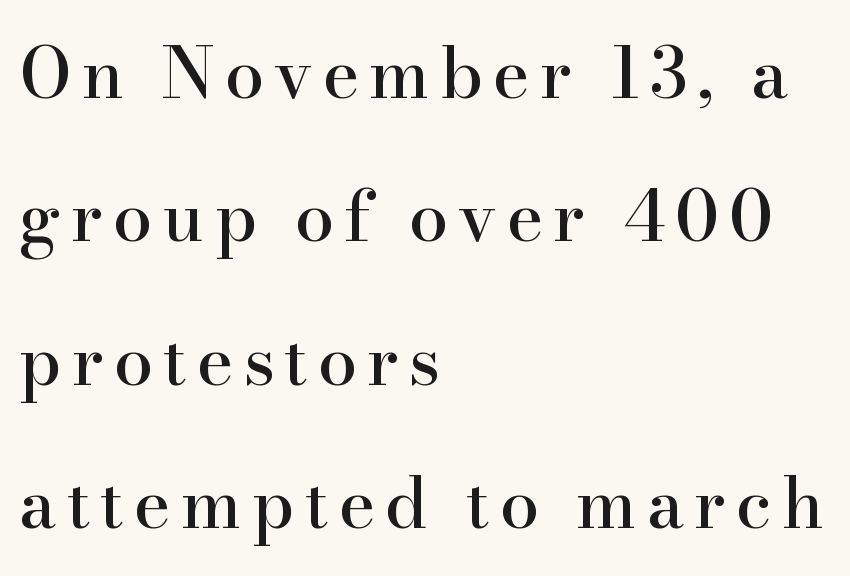
{"serif": "yes", "italic": "no", "width": "normal", "stroke_contrast": "high", "x_height": "small", "monospaced": "no", "underline": "no", "align": "left", "line_spacing": "loose", "line_spacing_ratio": 2.05, "glyph_px": 70}
